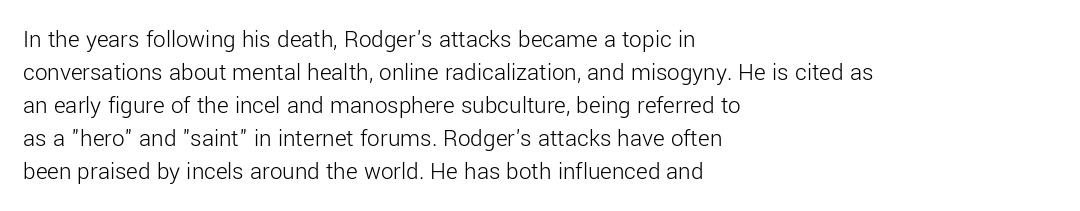
The setting favours the left margin, as ordinary paragraphs usually do. The letters stand upright; this is a roman face. Does the leading feel generous? No, just average. The passage shown has conventional tracking throughout. Each stroke keeps to a modest, everyday thickness or less.
